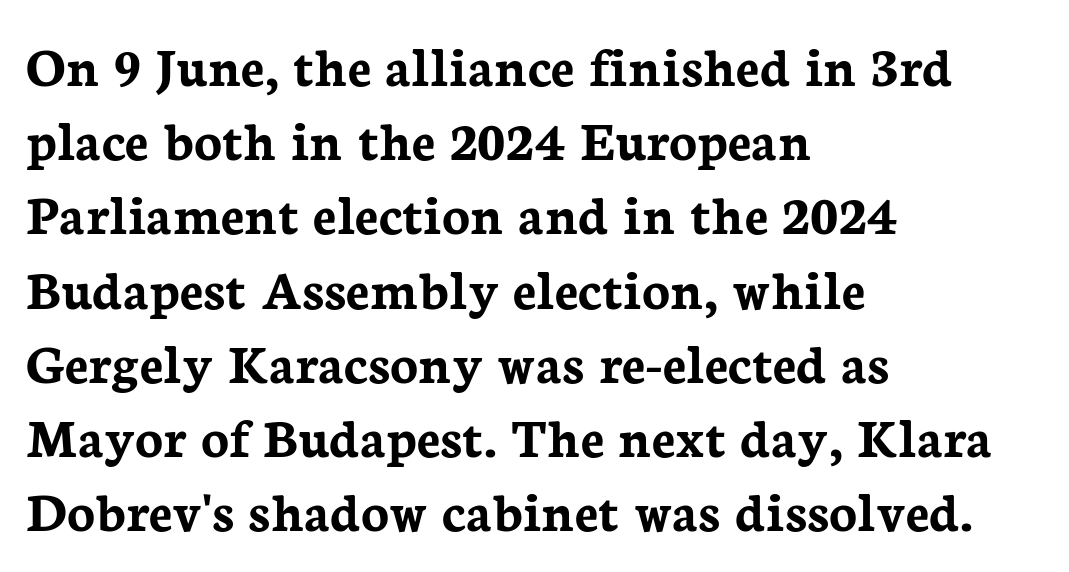
{"serif": "yes", "italic": "no", "bold": "yes", "weight": "semibold", "width": "normal", "stroke_contrast": "low", "x_height": "medium", "monospaced": "no", "underline": "no", "align": "left", "line_spacing": "normal", "line_spacing_ratio": 1.28, "letter_spacing": "normal", "letter_spacing_em": 0.0, "glyph_px": 58}
